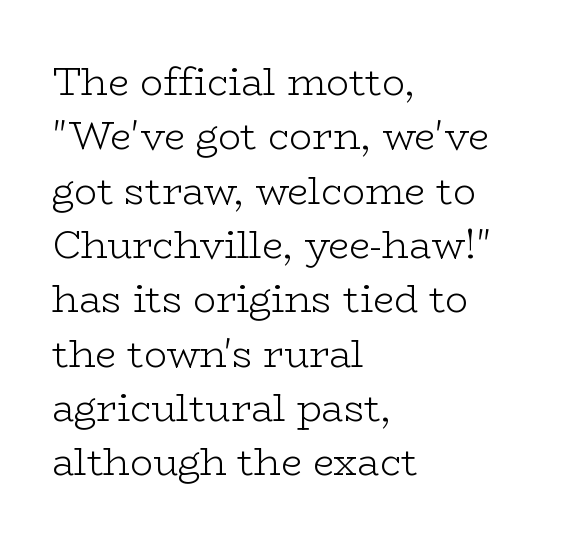
{"serif": "yes", "italic": "no", "bold": "no", "weight": "light", "width": "wide", "stroke_contrast": "low", "x_height": "medium", "monospaced": "no", "underline": "no", "align": "left", "line_spacing": "normal", "line_spacing_ratio": 1.43, "letter_spacing": "normal", "letter_spacing_em": 0.0, "glyph_px": 38}
